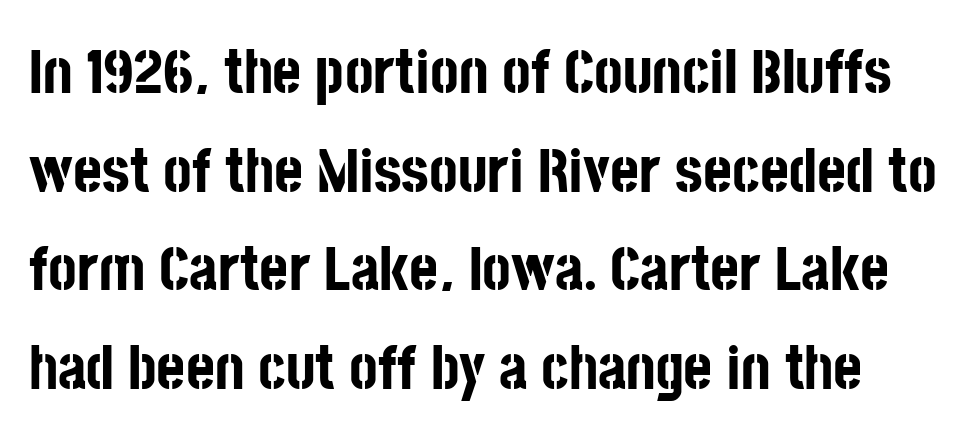
These lines were composed using upright roman letters. The rendering uses a moderate line-height, typical for paragraphs. Check the space under the baseline: it is left empty. The designer went with a sans here, leaving each stem footless. Do the characters align in a grid? No, the font is proportional.
